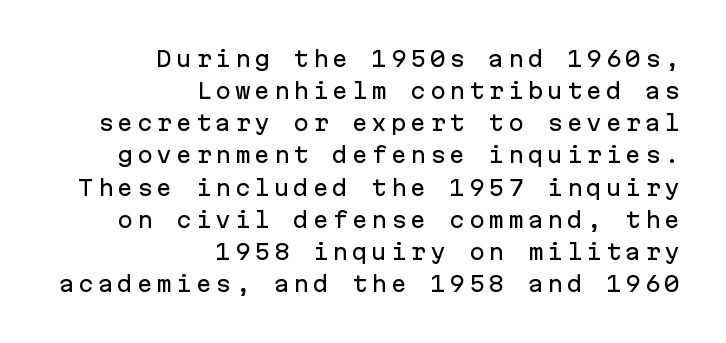
{"italic": "no", "underline": "no", "align": "right", "line_spacing": "normal", "line_spacing_ratio": 1.53, "glyph_px": 21}
